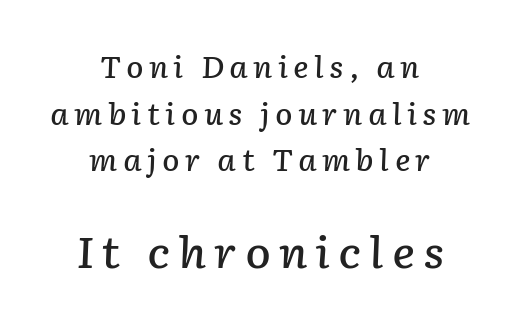
{"italic": "yes", "lean": "right", "slant_degrees": 2, "bold": "semi", "weight": "semibold", "width": "normal", "stroke_contrast": "low", "x_height": "medium", "monospaced": "no", "underline": "no", "align": "center", "line_spacing": "normal", "line_spacing_ratio": 1.61, "larger_block": "second", "size_ratio": 1.48, "glyph_px": 43}
